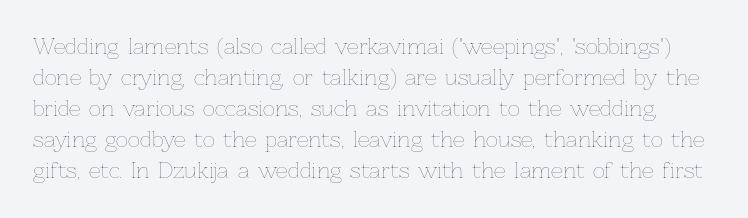
The image shows 21 px text type, upright; set normal line spacing (1.48x), normal letter spacing, not underlined.
